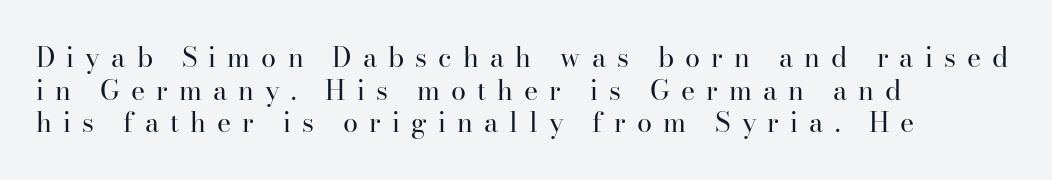
Inter-character spacing is expanded well beyond the font's built-in metrics. These lines stack with their left ends in a neat column. The passage shown is not underscored anywhere. A typesetter would mark this as roman, not italic. Bold? No — there's no thickening of the strokes.
